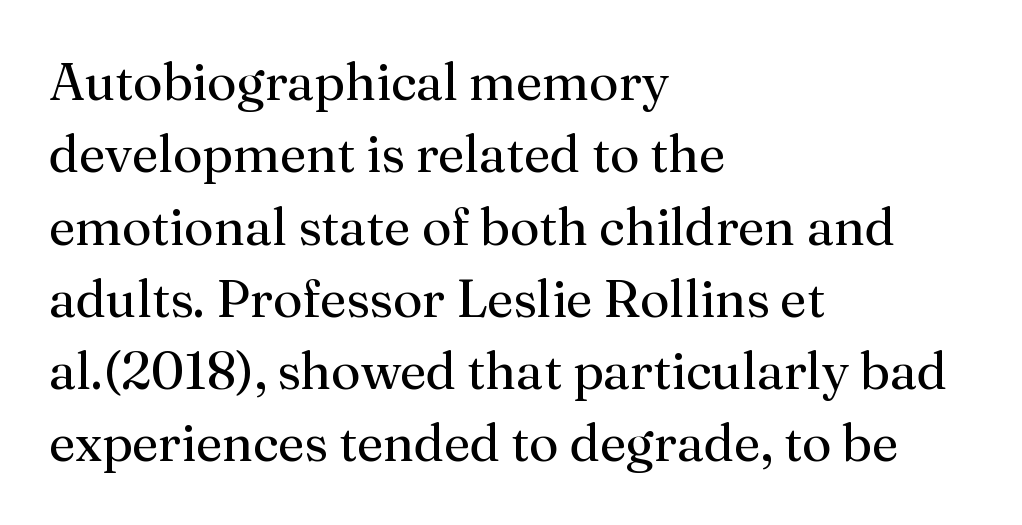
Nobody touched the tracking dial on this one. The rag falls on the right side of this text block. This is the regular roman posture of the typeface. Caption: face not bold, strokes unweighted. The characters display serif detailing at their extremities. Each letter keeps its own natural width here, so spacing adapts to shape.
